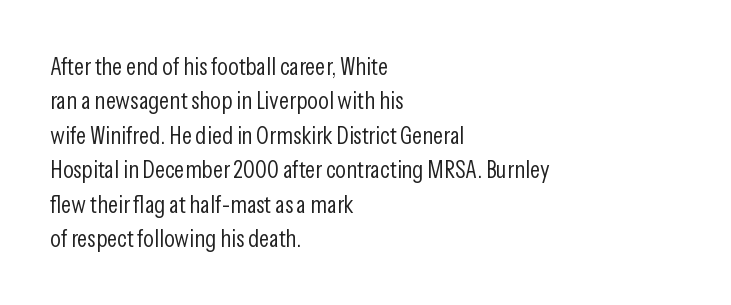
The image shows 25 px text type, upright; set left-aligned, normal line spacing (1.38x), normal letter spacing, not underlined.
